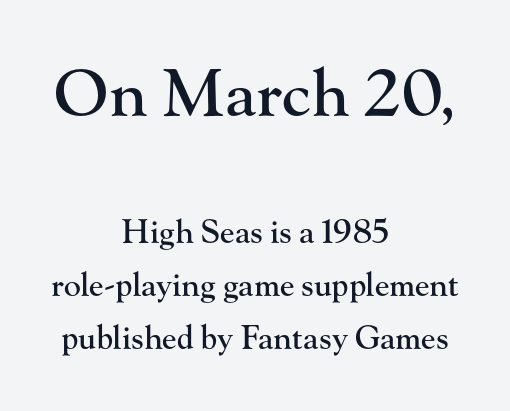
The image shows 65 px serif type, upright; set centered, normal line spacing (1.66x), normal letter spacing, not underlined; the first (top) block is 2.03x larger; high stroke contrast and a small x-height.
